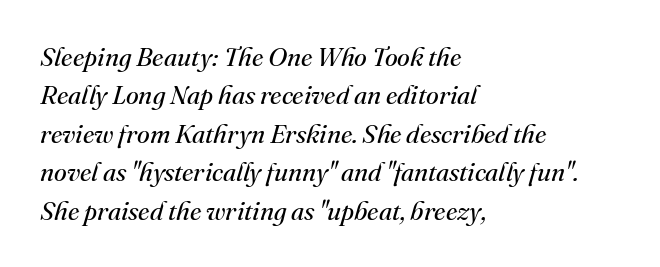
The image shows 26 px text type, italic (leaning right); set left-aligned, normal line spacing (1.48x), normal letter spacing, not underlined.
